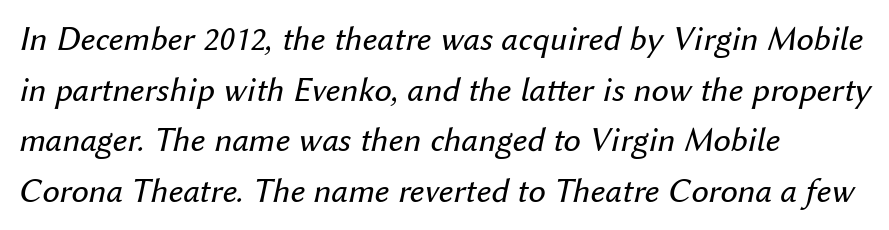
The image shows 35 px regular-weight type, italic (leaning right); set left-aligned, normal line spacing (1.45x), normal letter spacing, not underlined; medium stroke contrast and a medium x-height.
